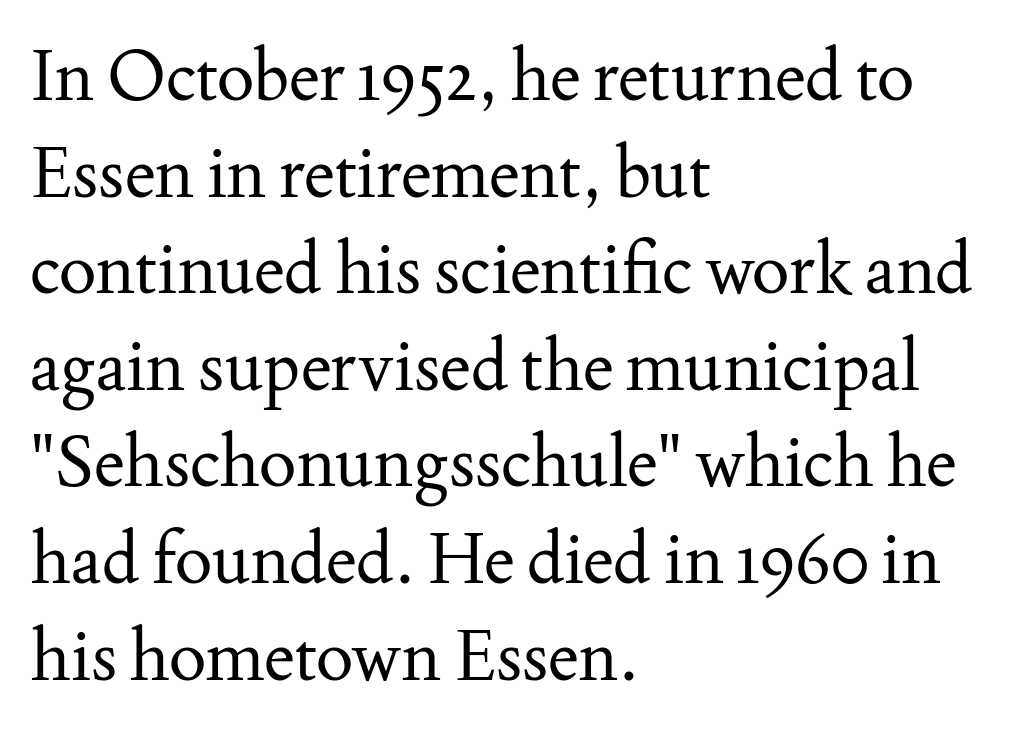
The image shows 70 px regular-weight serif type, upright; set left-aligned, normal line spacing (1.38x), normal letter spacing, not underlined; medium stroke contrast and a small x-height.
